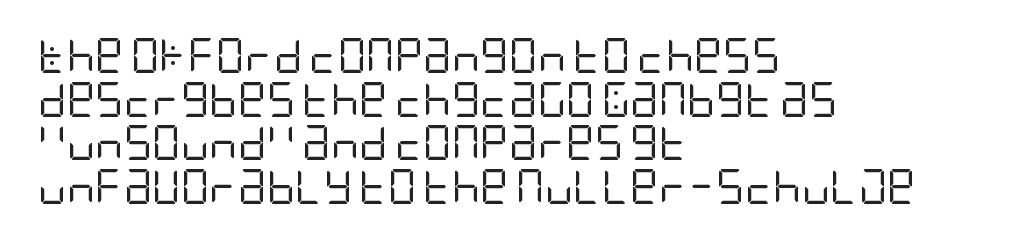
Q: Is the text bold? A: No.
Q: Is the text italic (slanted)? A: No, it is upright.
Q: Is the typeface a serif or a sans-serif typeface? A: Sans-serif.
Q: Is the text underlined? A: No.
Q: How is the paragraph aligned? A: Left-aligned.
Q: Is the spacing between letters normal or unusually wide? A: Normal.
Q: Is the spacing between lines tight, normal or loose? A: Normal.
Q: Width (condensed, normal, or wide)? A: Condensed.
Q: Stroke contrast? A: Low.
Q: x-height? A: Large.
